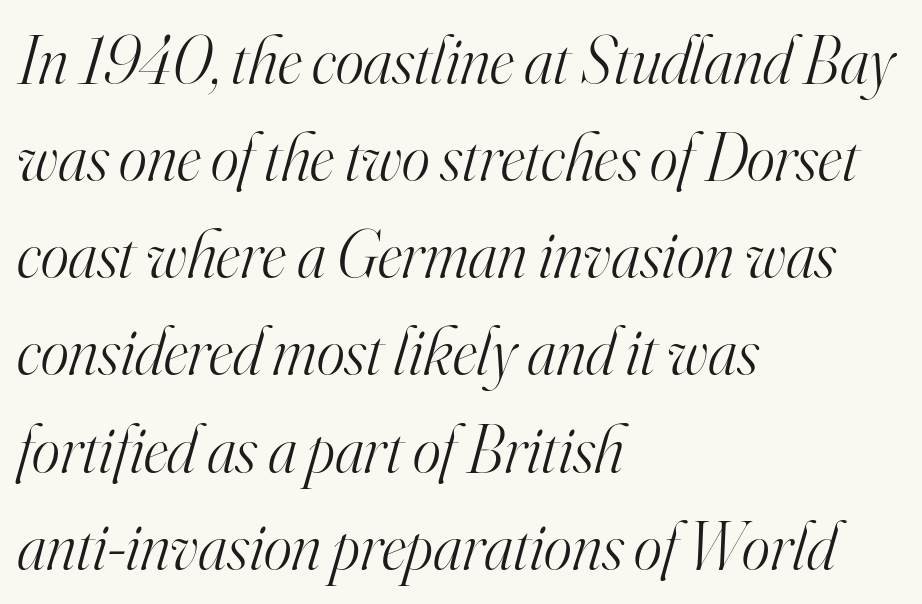
The image shows 67 px light serif type, italic (leaning right); set left-aligned, normal line spacing (1.45x), normal letter spacing, not underlined; high stroke contrast and a small x-height.
